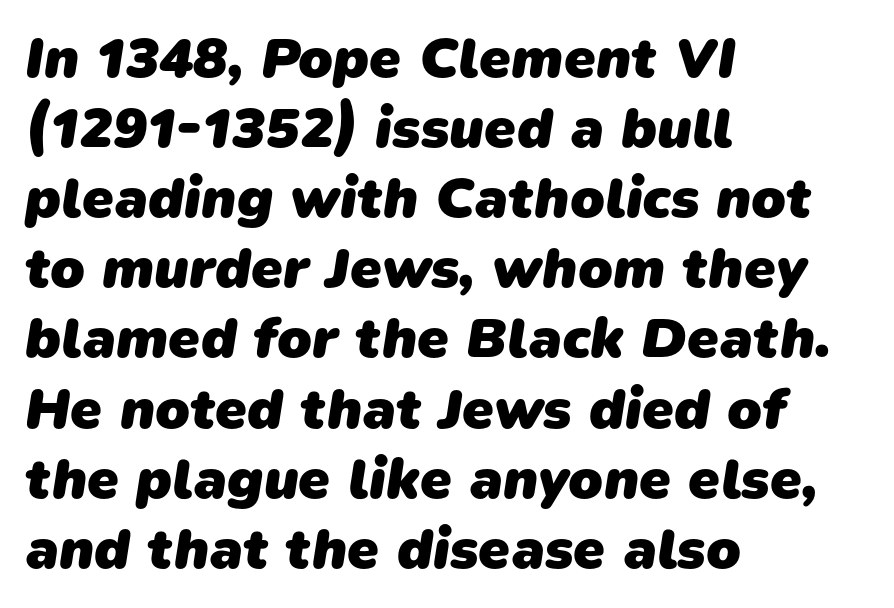
{"serif": "no", "bold": "yes", "weight": "heavy", "width": "normal", "stroke_contrast": "low", "x_height": "medium", "monospaced": "no", "underline": "no", "align": "left", "line_spacing_ratio": 1.23, "letter_spacing": "normal", "letter_spacing_em": 0.0, "glyph_px": 57}
